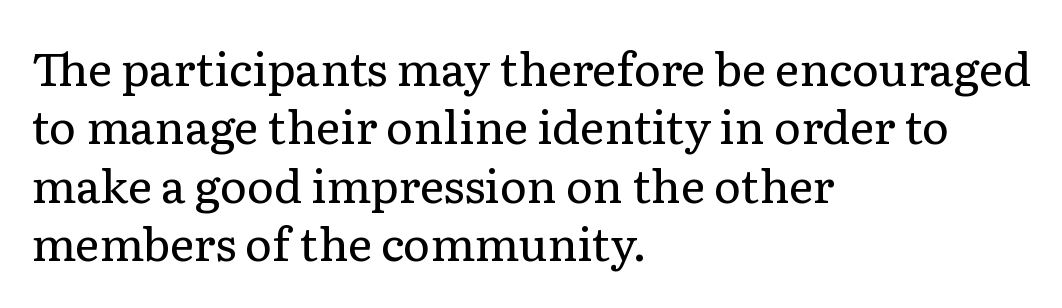
{"serif": "yes", "italic": "no", "bold": "no", "weight": "regular", "width": "normal", "stroke_contrast": "low", "x_height": "medium", "monospaced": "no", "underline": "no", "align": "left", "line_spacing": "normal", "line_spacing_ratio": 1.27, "letter_spacing": "normal", "letter_spacing_em": 0.0, "glyph_px": 46}
